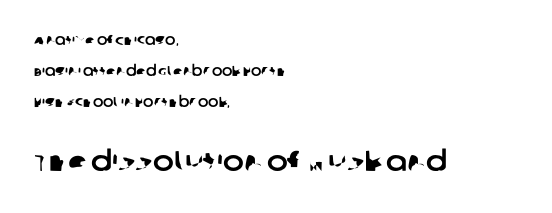
The image shows 28 px sans-serif type; set left-aligned, loose line spacing (2.21x), normal letter spacing, not underlined; the second (bottom) block is 2.0x larger; low stroke contrast and a large x-height.
